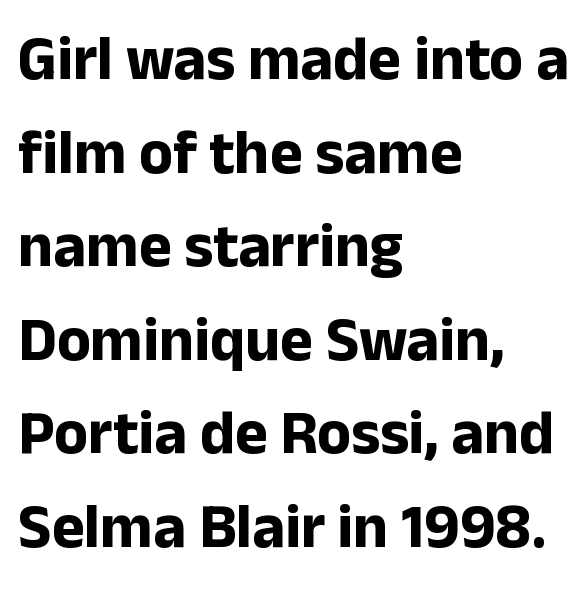
The image shows 62 px bold sans-serif type, upright; set left-aligned, normal line spacing (1.51x), normal letter spacing, not underlined; low stroke contrast and a medium x-height.
